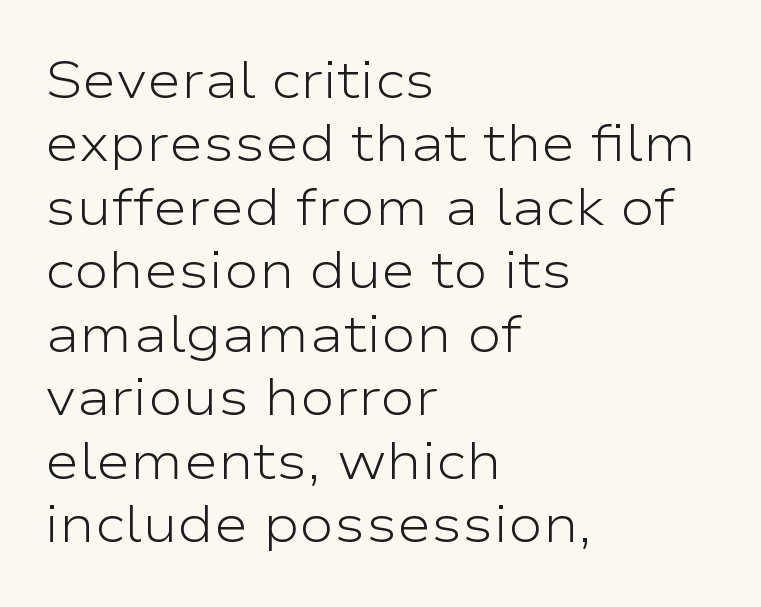
{"serif": "no", "italic": "no", "bold": "no", "weight": "light", "width": "wide", "stroke_contrast": "low", "x_height": "medium", "monospaced": "no", "underline": "no", "align": "left", "line_spacing_ratio": 1.22, "letter_spacing": "normal", "letter_spacing_em": 0.0, "glyph_px": 52}
